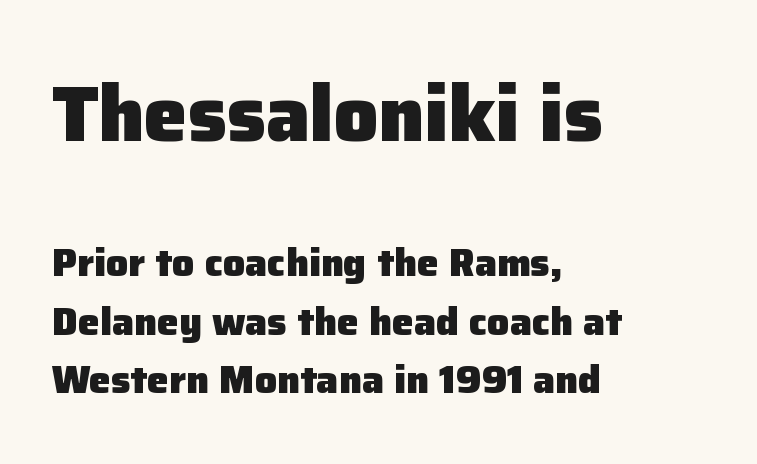
The image shows 78 px heavy sans-serif type, upright; set left-aligned, normal line spacing (1.5x), normal letter spacing, not underlined; the first (top) block is 2.0x larger; low stroke contrast and a medium x-height.
